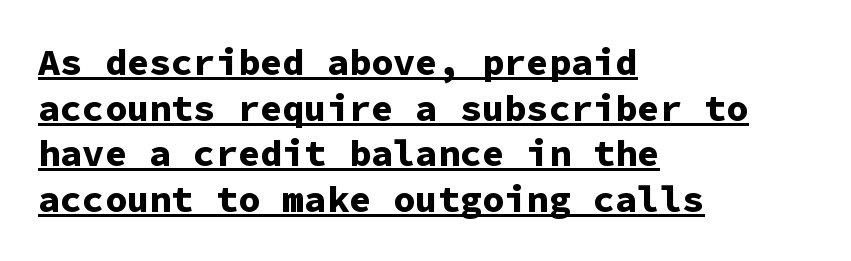
Unlike a traditional serif, this face leaves its strokes unadorned. The face used here is monospaced, like something from a code editor. This is underlined copy, the kind a proofreader might mark for attention. In terms of weight, the rendering is a true, heavy bold. What stands out about the letter spacing? Nothing — it is the standard amount.
